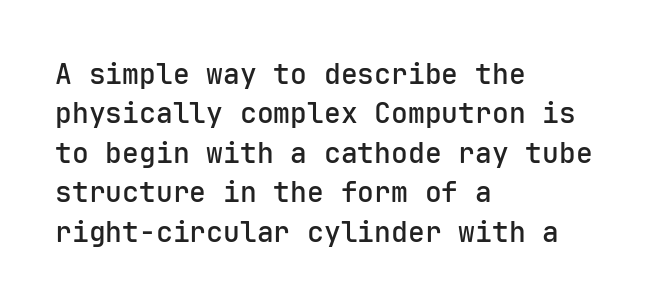
The image shows 28 px semibold sans-serif type, upright, monospaced; set left-aligned, normal line spacing (1.41x), normal letter spacing, not underlined; low stroke contrast and a medium x-height.
